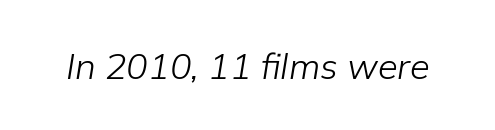
Q: Is the text bold? A: No.
Q: Is the text italic (slanted)? A: Yes, it leans right by about 9 degrees.
Q: Is the text underlined? A: No.
Q: Is the spacing between letters normal or unusually wide? A: Normal.
Q: Width (condensed, normal, or wide)? A: Normal.
Q: Stroke contrast? A: Low.
Q: x-height? A: Medium.
Q: Monospaced? A: No.
